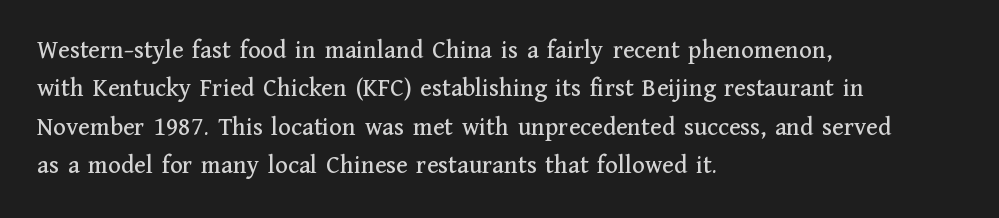
These lines keep a tight, regular rhythm from letter to letter. A student would call this left alignment; a typographer would say flush left, rag right. Descenders are the only things crossing below the line. Evenly set lines give the paragraph a standard silhouette. Ordinary non-slanted type is in use.
